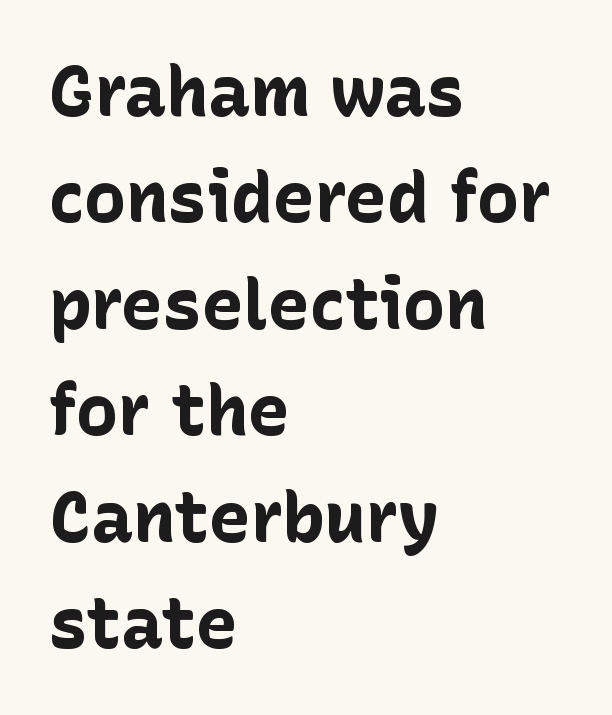
{"serif": "no", "italic": "no", "bold": "yes", "weight": "bold", "width": "normal", "stroke_contrast": "low", "x_height": "medium", "monospaced": "no", "underline": "no", "align": "left", "line_spacing": "normal", "line_spacing_ratio": 1.52, "letter_spacing": "normal", "letter_spacing_em": 0.0, "glyph_px": 70}
